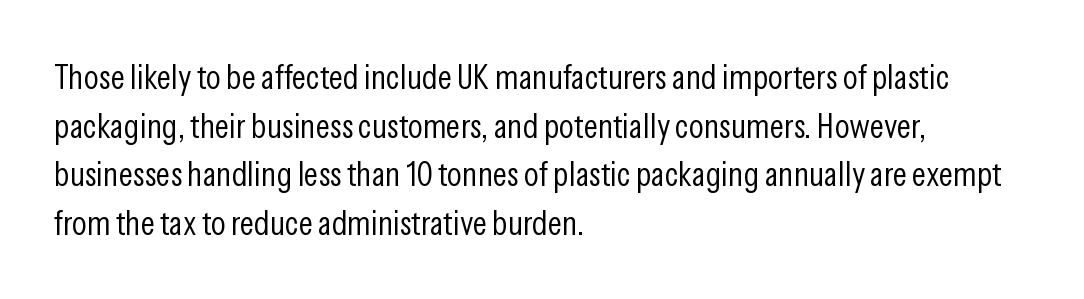
Q: Is the text bold? A: No.
Q: Is the text italic (slanted)? A: No, it is upright.
Q: Is the typeface a serif or a sans-serif typeface? A: Sans-serif.
Q: Is the text underlined? A: No.
Q: How is the paragraph aligned? A: Left-aligned.
Q: Is the spacing between letters normal or unusually wide? A: Normal.
Q: Is the spacing between lines tight, normal or loose? A: Normal.
Q: Width (condensed, normal, or wide)? A: Condensed.
Q: Stroke contrast? A: Low.
Q: x-height? A: Medium.
Q: Monospaced? A: No.
